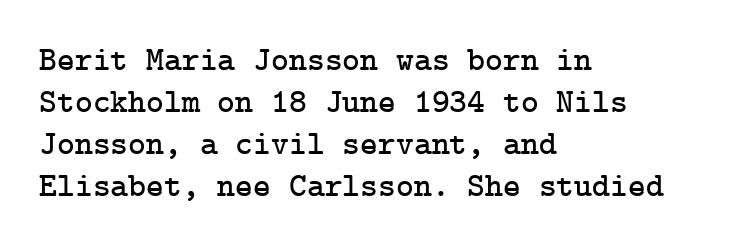
The image shows 34 px serif type, upright; set left-aligned, line spacing 1.24x, normal letter spacing, not underlined; low stroke contrast and a medium x-height.
